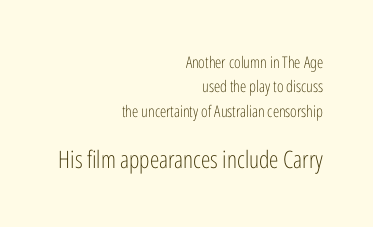
In this sample the second text group is rendered at the bigger scale. This block has exactly the height ordinary leading produces. The axis of the letterforms is exactly vertical. Check the space under the baseline: it is left empty. Unbolded letterforms with no extra heft.
